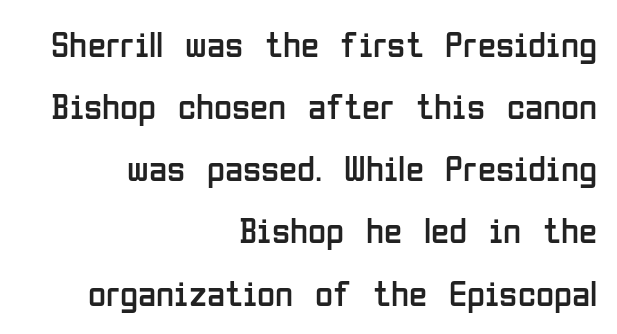
The image shows 37 px regular-weight, condensed sans-serif type, upright; set right-aligned, normal line spacing (1.68x), normal letter spacing, not underlined; low stroke contrast and a medium x-height.
